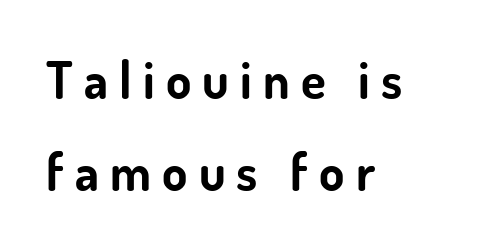
The image shows 51 px bold sans-serif type, upright; set left-aligned, line spacing 1.8x, unusually wide letter spacing (+0.22 em), not underlined; low stroke contrast and a small x-height.
